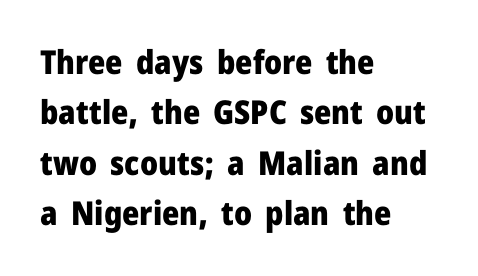
The image shows 33 px heavy sans-serif type, upright; set left-aligned, normal line spacing (1.53x), normal letter spacing, not underlined; low stroke contrast and a medium x-height.
